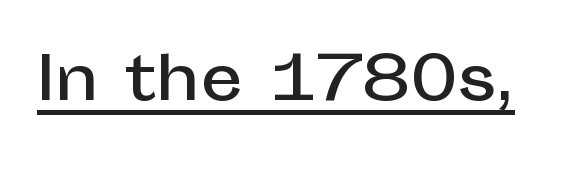
The image shows 59 px sans-serif type, upright; set normal letter spacing, underlined; low stroke contrast and a medium x-height.
